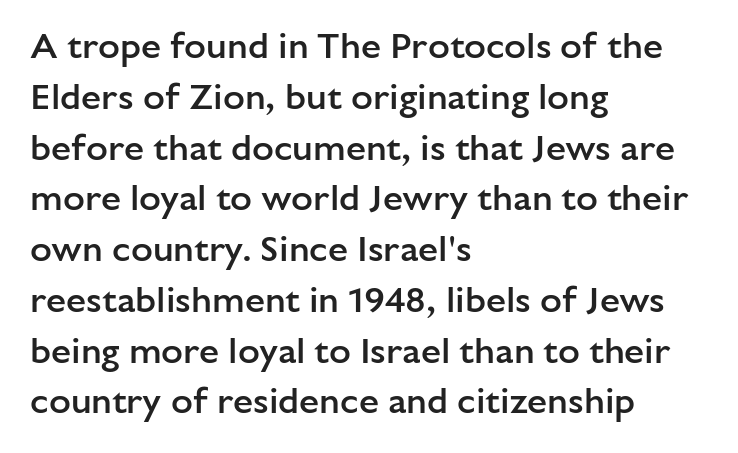
Q: Is the text bold? A: Semi-bold.
Q: Is the text italic (slanted)? A: No, it is upright.
Q: Is the typeface a serif or a sans-serif typeface? A: Sans-serif.
Q: Is the text underlined? A: No.
Q: How is the paragraph aligned? A: Left-aligned.
Q: Is the spacing between letters normal or unusually wide? A: Normal.
Q: Is the spacing between lines tight, normal or loose? A: Normal.
Q: Width (condensed, normal, or wide)? A: Normal.
Q: Stroke contrast? A: Low.
Q: x-height? A: Medium.
Q: Monospaced? A: No.
